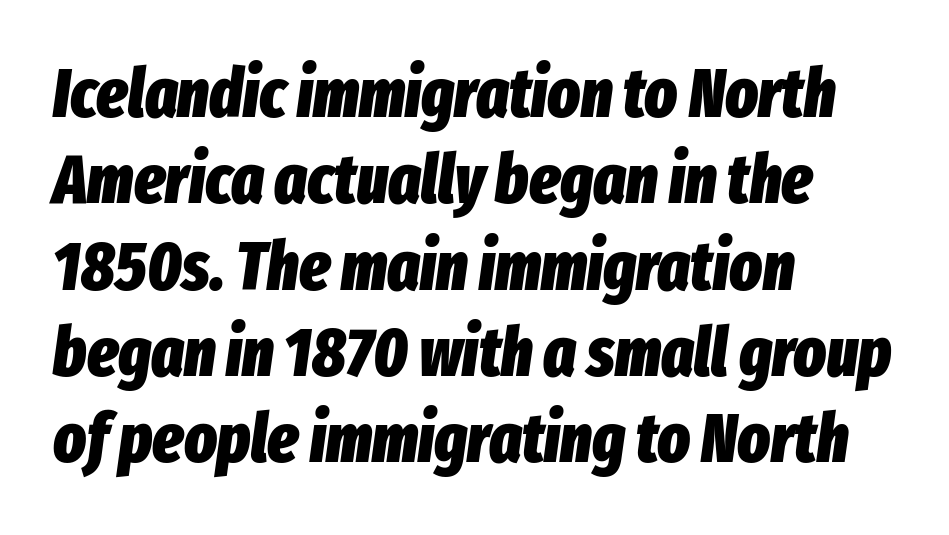
Q: Is the text bold? A: Yes.
Q: Is the text italic (slanted)? A: Yes, it leans right by about 8 degrees.
Q: Is the text underlined? A: No.
Q: How is the paragraph aligned? A: Left-aligned.
Q: Is the spacing between letters normal or unusually wide? A: Normal.
Q: Is the spacing between lines tight, normal or loose? A: Normal.
Q: Width (condensed, normal, or wide)? A: Condensed.
Q: Stroke contrast? A: Low.
Q: x-height? A: Medium.
Q: Monospaced? A: No.
